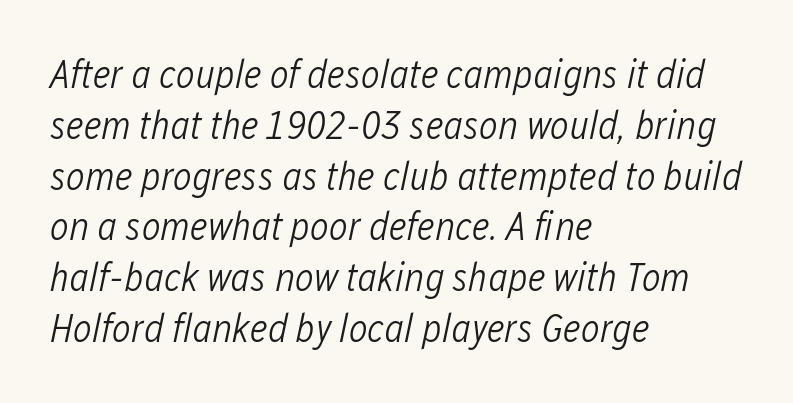
Q: Is the text bold? A: No.
Q: Is the text italic (slanted)? A: Yes, it leans right by about 12 degrees.
Q: Is the text underlined? A: No.
Q: How is the paragraph aligned? A: Left-aligned.
Q: Is the spacing between letters normal or unusually wide? A: Normal.
Q: Is the spacing between lines tight, normal or loose? A: Normal.
Q: Width (condensed, normal, or wide)? A: Condensed.
Q: Stroke contrast? A: Low.
Q: x-height? A: Medium.
Q: Monospaced? A: No.
